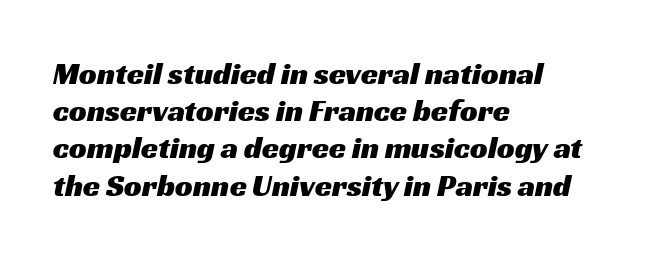
The image shows 31 px wide sans-serif type; set left-aligned, line spacing 1.2x, normal letter spacing, not underlined; medium stroke contrast and a medium x-height.
